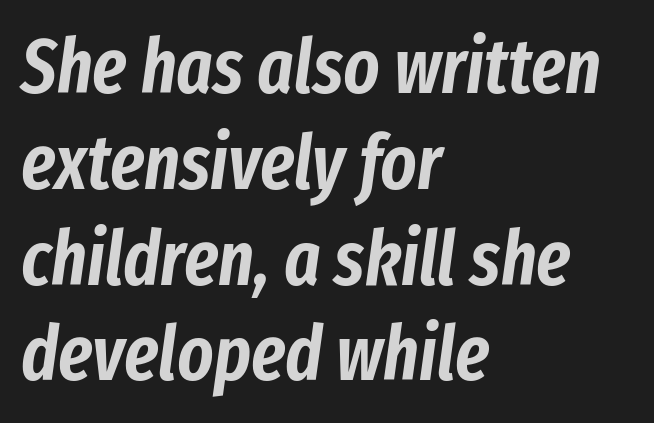
{"italic": "yes", "lean": "right", "slant_degrees": 8, "width": "condensed", "stroke_contrast": "low", "x_height": "medium", "monospaced": "no", "underline": "no", "align": "left", "line_spacing": "normal", "line_spacing_ratio": 1.26, "letter_spacing": "normal", "letter_spacing_em": 0.0, "glyph_px": 76}
